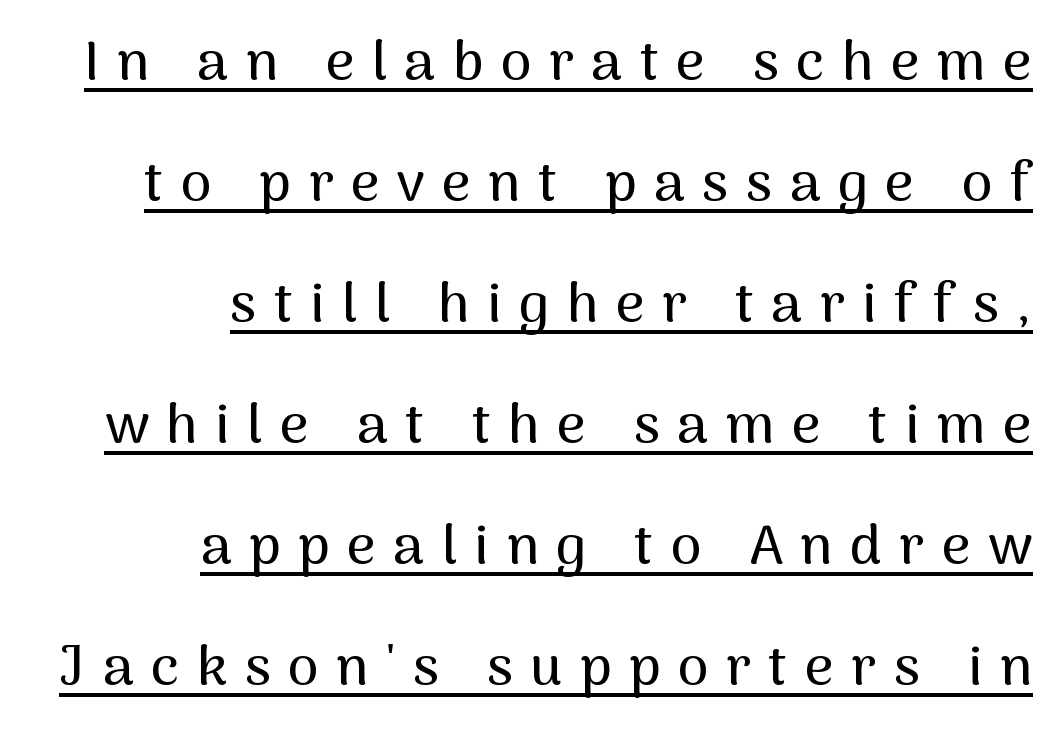
{"serif": "no", "italic": "no", "width": "normal", "stroke_contrast": "medium", "x_height": "medium", "monospaced": "no", "underline": "yes", "align": "right", "line_spacing": "loose", "line_spacing_ratio": 2.16, "letter_spacing": "wide", "letter_spacing_em": 0.31, "glyph_px": 56}
